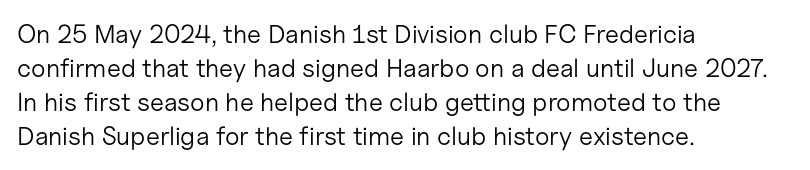
Q: Is the text bold? A: No.
Q: Is the text italic (slanted)? A: No, it is upright.
Q: Is the text underlined? A: No.
Q: How is the paragraph aligned? A: Left-aligned.
Q: Is the spacing between letters normal or unusually wide? A: Normal.
Q: Is the spacing between lines tight, normal or loose? A: Normal.
